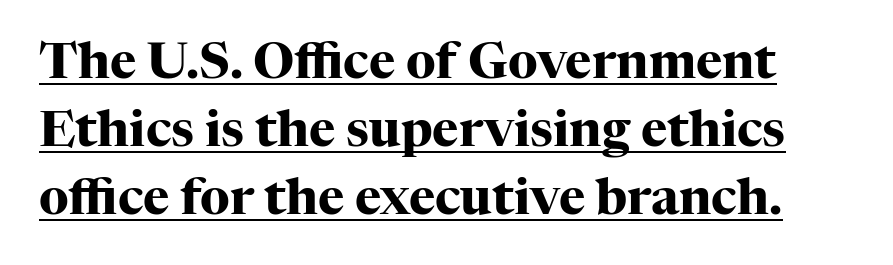
{"serif": "yes", "italic": "no", "bold": "yes", "weight": "heavy", "width": "normal", "stroke_contrast": "high", "x_height": "medium", "monospaced": "no", "underline": "yes", "line_spacing": "normal", "line_spacing_ratio": 1.36, "letter_spacing": "normal", "letter_spacing_em": 0.0, "glyph_px": 50}
